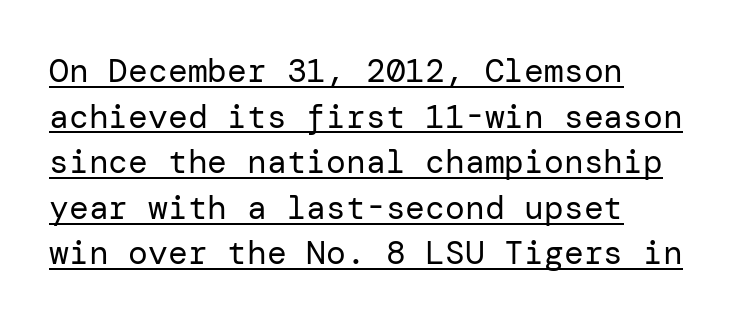
The image shows 33 px regular-weight sans-serif type, upright; set left-aligned, normal line spacing (1.38x), normal letter spacing, underlined; low stroke contrast and a medium x-height.
